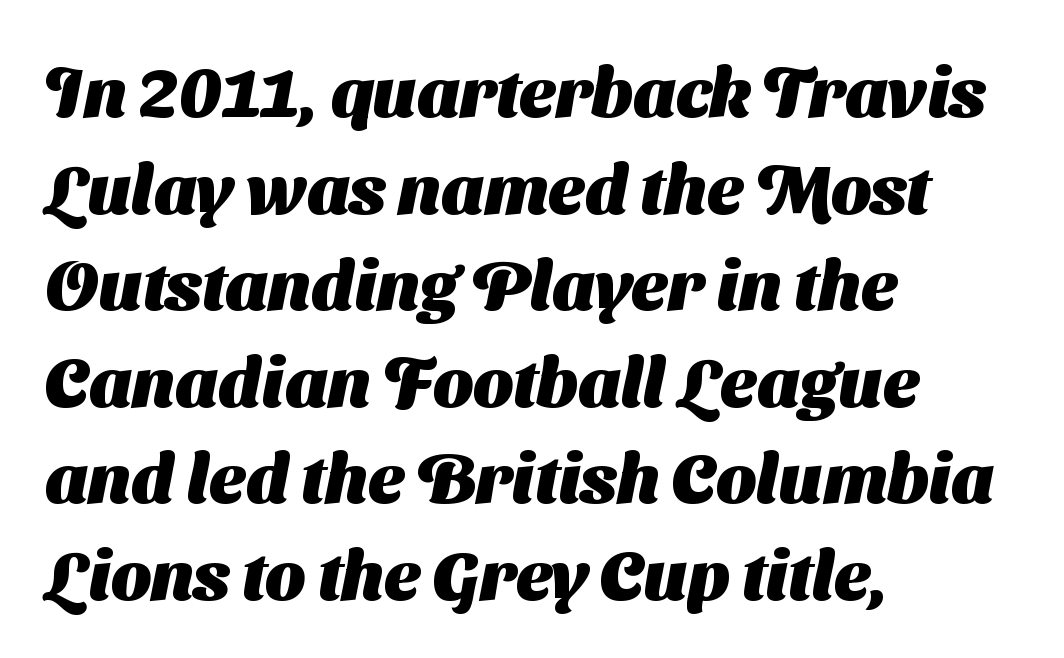
The image shows 70 px heavy sans-serif type; set left-aligned, normal line spacing (1.38x), normal letter spacing, not underlined; medium stroke contrast and a medium x-height.
